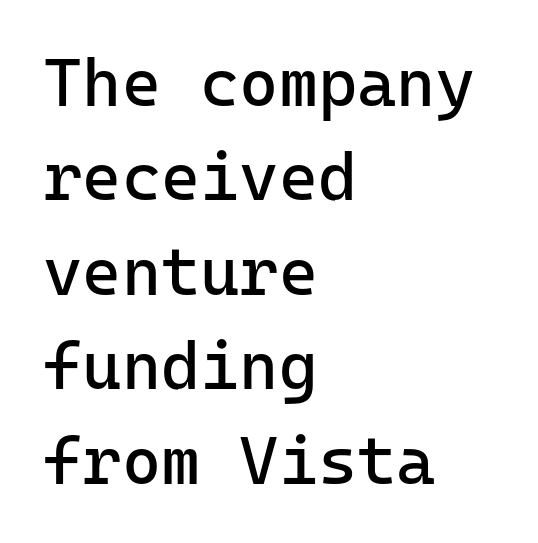
Is the letter spacing exaggerated? No — it looks like the ordinary default. Left-aligned paragraph, ragged on the right. Unbolded letterforms with no extra heft. The vertical gap from one line to the next is medium. Look at the bottom of the vertical strokes: they stop flat, with no serifs.
